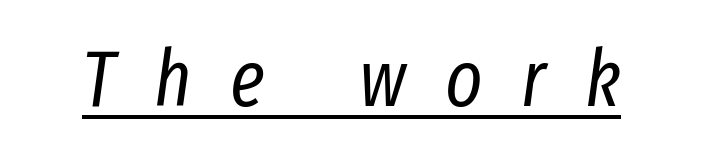
The image shows 79 px regular-weight, condensed type, italic (leaning right); set unusually wide letter spacing (+0.49 em), underlined; low stroke contrast and a medium x-height.
